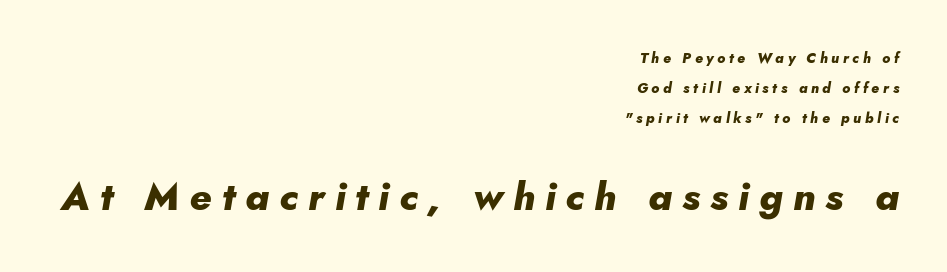
{"italic": "yes", "lean": "right", "slant_degrees": 10, "bold": "yes", "weight": "heavy", "width": "normal", "stroke_contrast": "low", "x_height": "small", "monospaced": "no", "underline": "no", "align": "right", "line_spacing": "loose", "line_spacing_ratio": 2.13, "letter_spacing": "wide", "letter_spacing_em": 0.26, "larger_block": "second", "size_ratio": 2.79, "glyph_px": 39}
